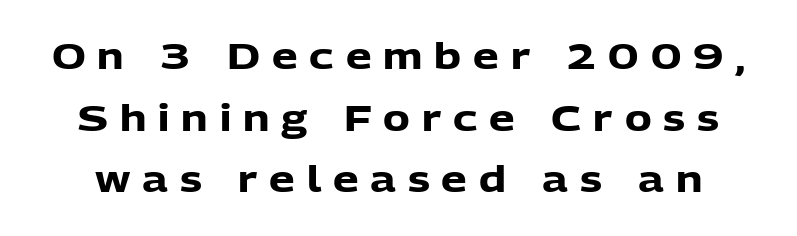
{"serif": "no", "italic": "no", "bold": "yes", "weight": "heavy", "width": "normal", "stroke_contrast": "low", "x_height": "medium", "monospaced": "no", "underline": "no", "line_spacing_ratio": 1.71, "letter_spacing": "wide", "letter_spacing_em": 0.33, "glyph_px": 36}
